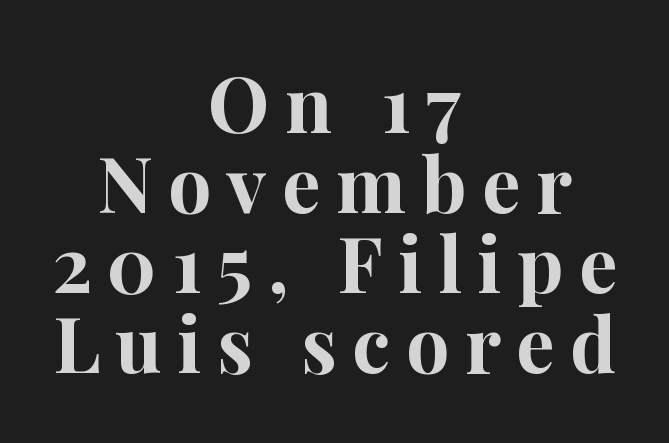
Q: Is the text bold? A: Yes.
Q: Is the text italic (slanted)? A: No, it is upright.
Q: Is the typeface a serif or a sans-serif typeface? A: Serif.
Q: Is the text underlined? A: No.
Q: How is the paragraph aligned? A: Centered.
Q: Is the spacing between letters normal or unusually wide? A: Unusually wide.
Q: Is the spacing between lines tight, normal or loose? A: Tight.
Q: Width (condensed, normal, or wide)? A: Normal.
Q: Stroke contrast? A: High.
Q: x-height? A: Medium.
Q: Monospaced? A: No.
